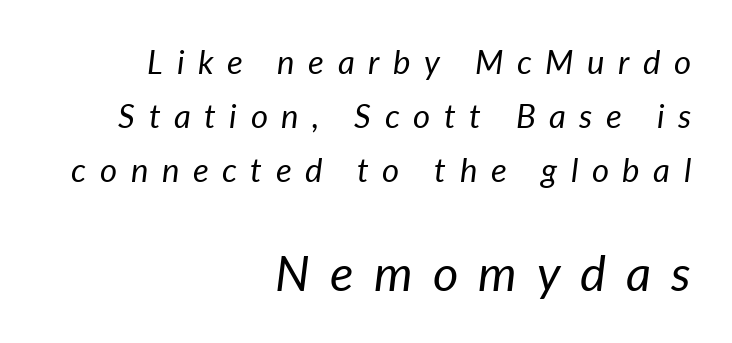
Q: Is the text bold? A: No.
Q: Is the text italic (slanted)? A: Yes, it leans right by about 7 degrees.
Q: Is the text underlined? A: No.
Q: How is the paragraph aligned? A: Right-aligned.
Q: Is the spacing between letters normal or unusually wide? A: Unusually wide.
Q: Is the spacing between lines tight, normal or loose? A: Normal.
Q: Which block of text is set in a larger size, the first (top) or the second (bottom)? A: The second (bottom) one.
Q: Width (condensed, normal, or wide)? A: Normal.
Q: Stroke contrast? A: Low.
Q: x-height? A: Medium.
Q: Monospaced? A: No.
